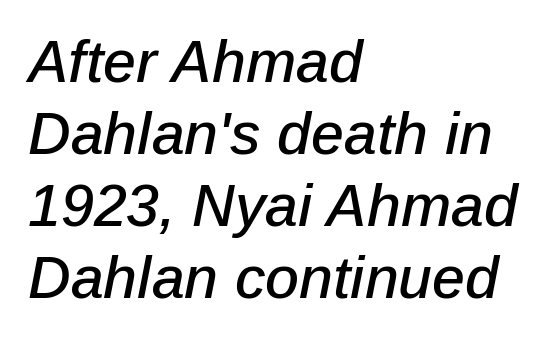
This sample has the flowing, uneven cadence of proportional lettering. Is the block centered? No — it sits flush against the left margin. Students, note that the glyphs here touch the page at normal intervals. Rendered with sloped, italic letterforms.
